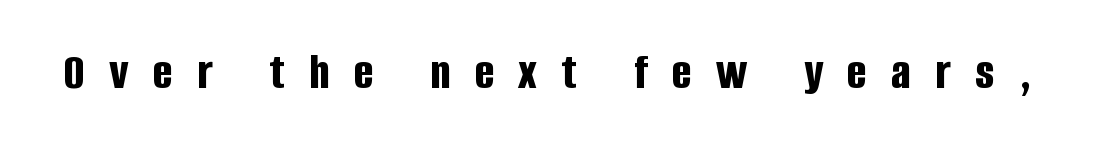
The image shows 52 px bold, condensed sans-serif type, upright; set unusually wide letter spacing (+0.47 em), not underlined; low stroke contrast and a large x-height.
